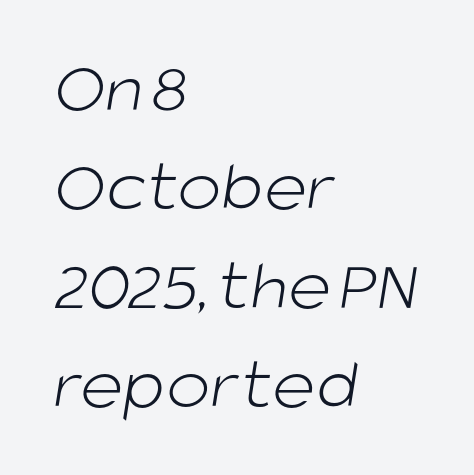
Horizontally, the lines are justified to the leading edge only. The designer went with a sans here, leaving each stem footless. These lines are rendered in a variable-pitch font. There is no visible air inserted between adjacent glyphs. Summary of vertical rhythm: regular, with standard interline spacing. Underlining? Definitely not there.
